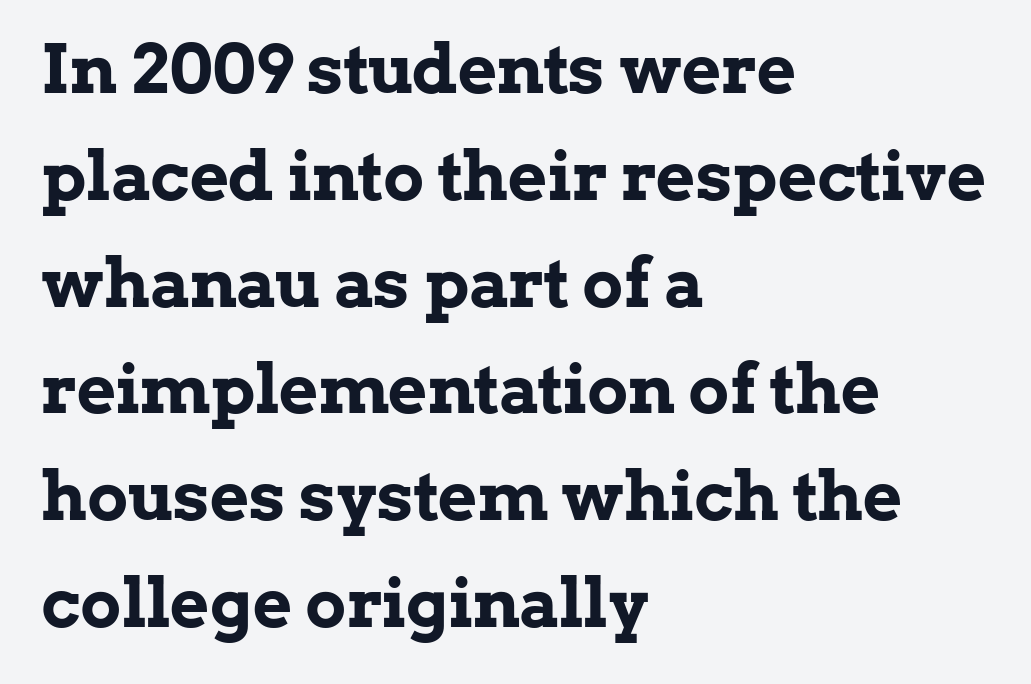
{"serif": "yes", "italic": "no", "bold": "yes", "weight": "bold", "width": "normal", "stroke_contrast": "low", "x_height": "medium", "monospaced": "no", "underline": "no", "align": "left", "line_spacing": "normal", "line_spacing_ratio": 1.57, "letter_spacing": "normal", "letter_spacing_em": 0.0, "glyph_px": 68}
